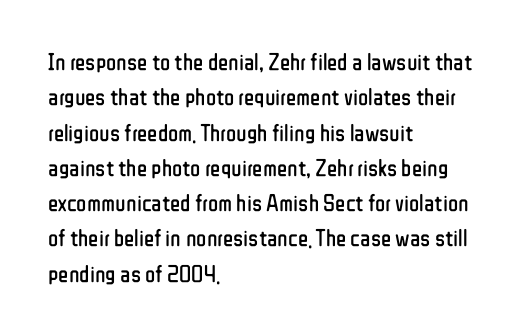
Q: Is the text bold? A: No.
Q: Is the text italic (slanted)? A: No, it is upright.
Q: Is the text underlined? A: No.
Q: How is the paragraph aligned? A: Left-aligned.
Q: Is the spacing between letters normal or unusually wide? A: Normal.
Q: Is the spacing between lines tight, normal or loose? A: Normal.
